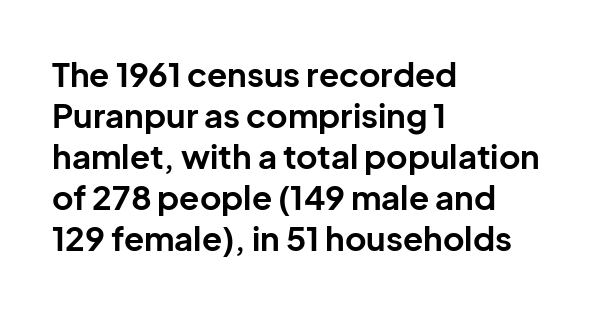
Q: Is the text bold? A: Yes.
Q: Is the text italic (slanted)? A: No, it is upright.
Q: Is the typeface a serif or a sans-serif typeface? A: Sans-serif.
Q: Is the text underlined? A: No.
Q: How is the paragraph aligned? A: Left-aligned.
Q: Is the spacing between letters normal or unusually wide? A: Normal.
Q: Width (condensed, normal, or wide)? A: Normal.
Q: Stroke contrast? A: Low.
Q: x-height? A: Medium.
Q: Monospaced? A: No.
